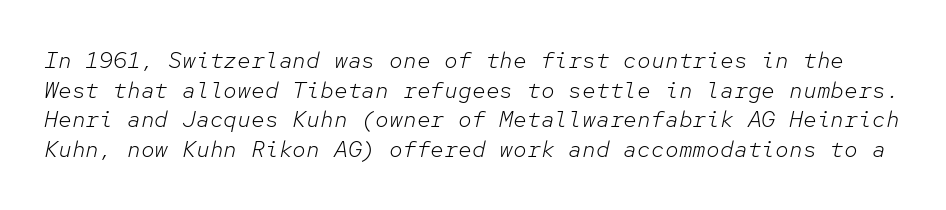
{"italic": "yes", "lean": "right", "slant_degrees": 12, "bold": "no", "underline": "no", "line_spacing": "normal", "line_spacing_ratio": 1.29, "letter_spacing": "normal", "letter_spacing_em": 0.0, "glyph_px": 23}
